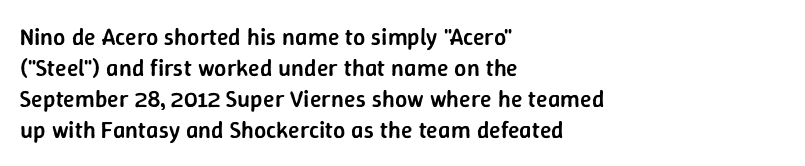
Q: Is the text bold? A: Semi-bold.
Q: Is the text italic (slanted)? A: No, it is upright.
Q: Is the text underlined? A: No.
Q: How is the paragraph aligned? A: Left-aligned.
Q: Is the spacing between letters normal or unusually wide? A: Normal.
Q: Is the spacing between lines tight, normal or loose? A: Normal.
